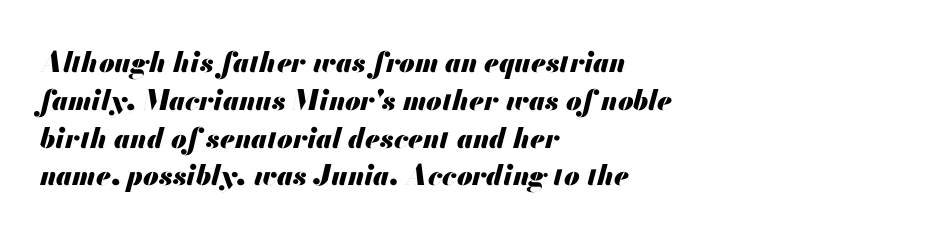
{"italic": "yes", "lean": "right", "slant_degrees": 13, "bold": "yes", "weight": "heavy", "width": "normal", "stroke_contrast": "medium", "x_height": "small", "monospaced": "no", "underline": "no", "align": "left", "line_spacing": "normal", "line_spacing_ratio": 1.35, "letter_spacing": "normal", "letter_spacing_em": 0.0, "glyph_px": 28}
